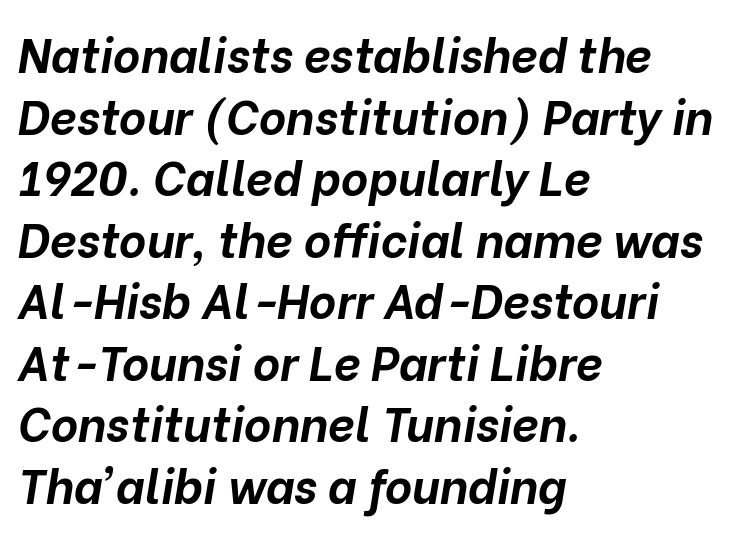
The passage shown has conventional tracking throughout. The ragged edge is on the right, which tells us the setting is flush left. The space between consecutive lines is moderate. The text carries the slant typical of an italic or oblique font. These lines are rendered in a variable-pitch font.
